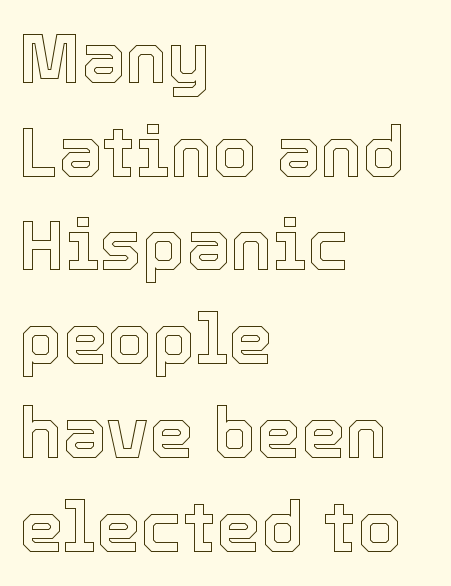
{"italic": "no", "width": "normal", "x_height": "medium", "monospaced": "no", "underline": "no", "align": "left", "line_spacing": "normal", "line_spacing_ratio": 1.32, "letter_spacing": "normal", "letter_spacing_em": 0.0, "glyph_px": 71}
